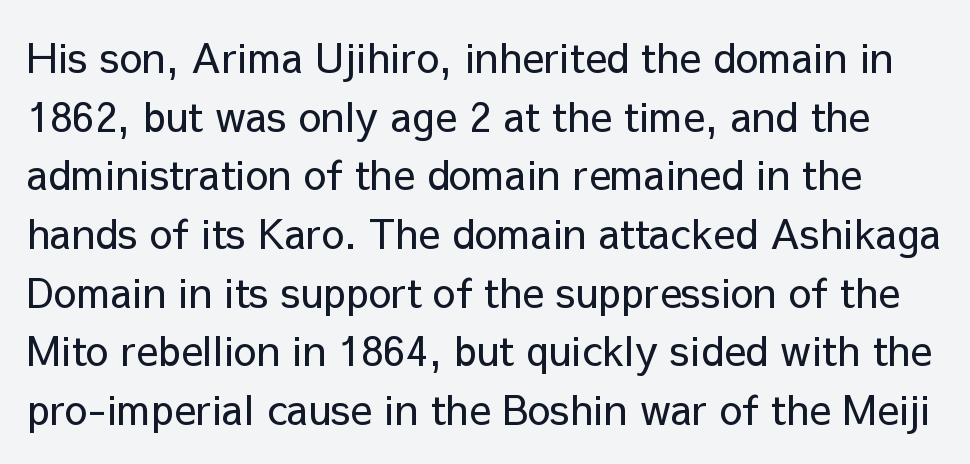
Q: Is the text bold? A: No.
Q: Is the text italic (slanted)? A: No, it is upright.
Q: Is the typeface a serif or a sans-serif typeface? A: Sans-serif.
Q: Is the text underlined? A: No.
Q: Is the spacing between letters normal or unusually wide? A: Normal.
Q: Is the spacing between lines tight, normal or loose? A: Normal.
Q: Width (condensed, normal, or wide)? A: Normal.
Q: Stroke contrast? A: Low.
Q: x-height? A: Medium.
Q: Monospaced? A: No.
